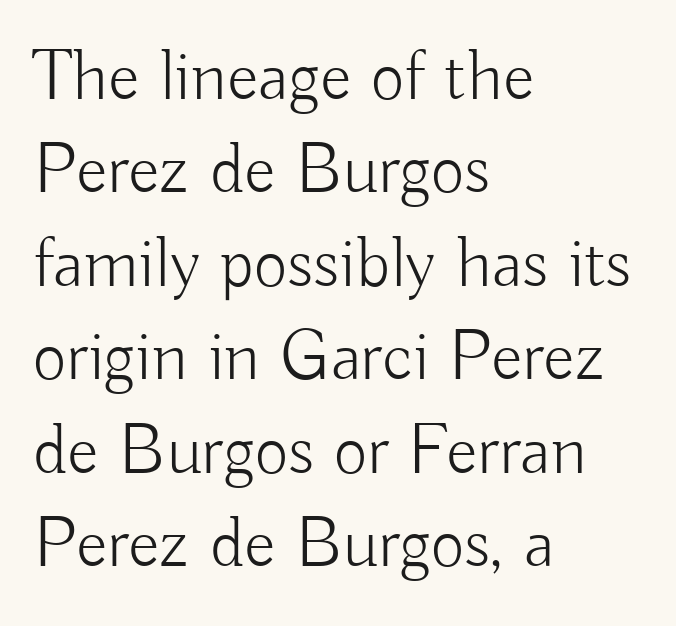
Q: Is the text bold? A: No.
Q: Is the text italic (slanted)? A: No, it is upright.
Q: Is the typeface a serif or a sans-serif typeface? A: Sans-serif.
Q: Is the text underlined? A: No.
Q: How is the paragraph aligned? A: Left-aligned.
Q: Is the spacing between letters normal or unusually wide? A: Normal.
Q: Is the spacing between lines tight, normal or loose? A: Normal.
Q: Width (condensed, normal, or wide)? A: Normal.
Q: Stroke contrast? A: Low.
Q: x-height? A: Small.
Q: Monospaced? A: No.
